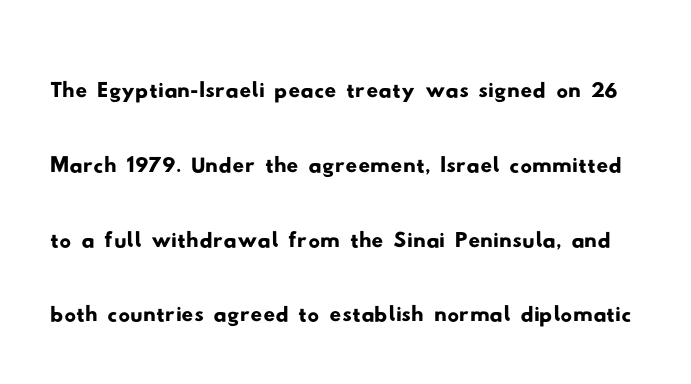
The letters advance in unequal steps, a hallmark of proportional type. A normal amount of white space separates one row of letters from the next. These lines are composed in type without serifs. The face used here is rendered with its standard letterfit. Anything drawn beneath the words? Only blank space.
